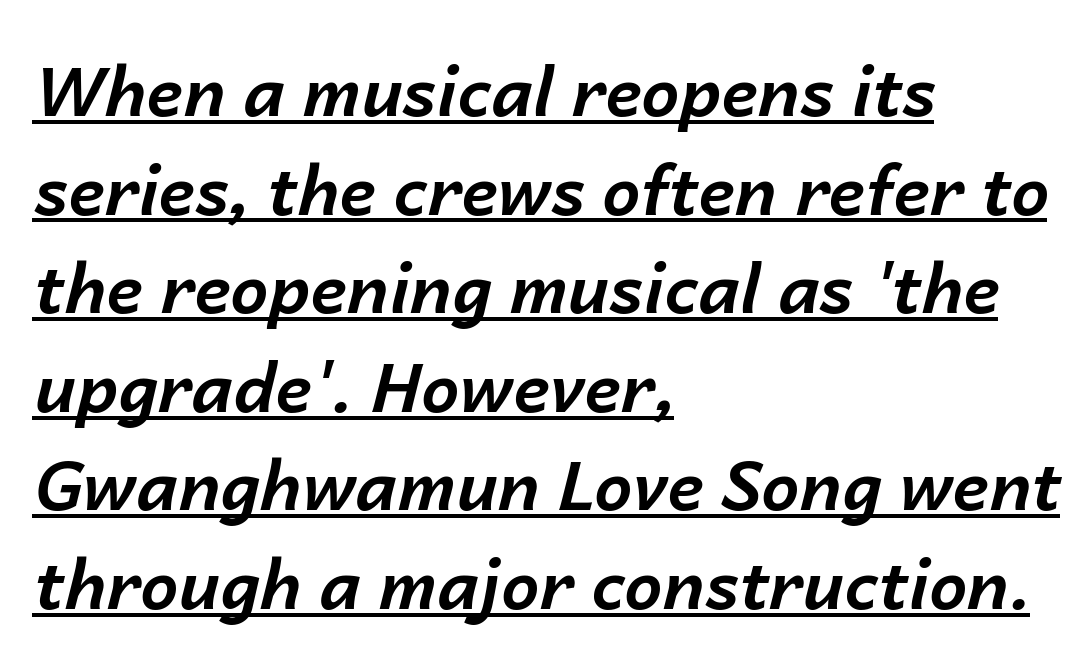
Q: Is the text bold? A: Yes.
Q: Is the text italic (slanted)? A: Yes, it leans right by about 14 degrees.
Q: Is the text underlined? A: Yes.
Q: How is the paragraph aligned? A: Left-aligned.
Q: Is the spacing between letters normal or unusually wide? A: Normal.
Q: Is the spacing between lines tight, normal or loose? A: Normal.
Q: Width (condensed, normal, or wide)? A: Normal.
Q: Stroke contrast? A: Low.
Q: x-height? A: Medium.
Q: Monospaced? A: No.
